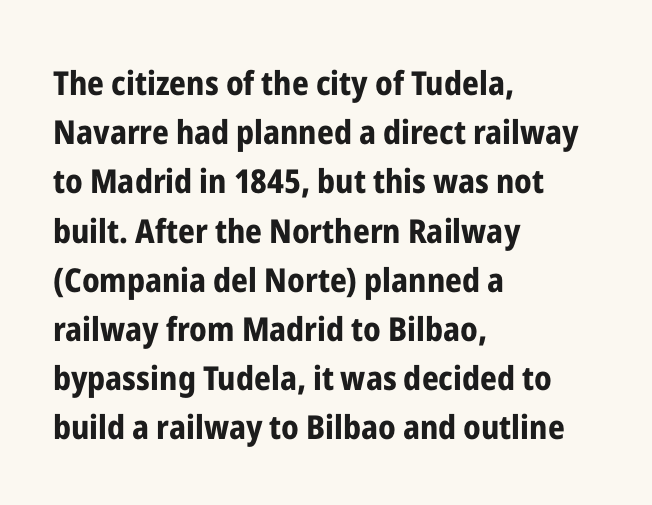
{"serif": "no", "italic": "no", "bold": "yes", "weight": "bold", "width": "condensed", "stroke_contrast": "low", "x_height": "medium", "monospaced": "no", "underline": "no", "align": "left", "line_spacing": "normal", "line_spacing_ratio": 1.49, "letter_spacing": "normal", "letter_spacing_em": 0.0, "glyph_px": 33}
